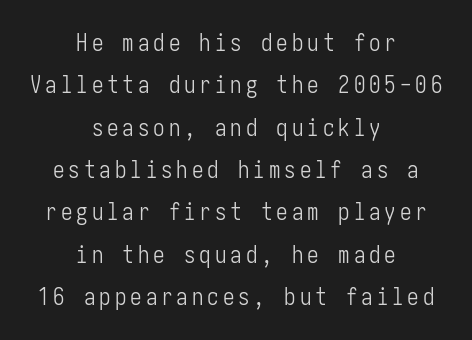
Is the stroke heavy? The answer is a plain regular-or-lighter. When letters stand straight like this, we call the style roman or upright. The whitespace from short lines is split evenly between both sides. No word sits above an underline.
